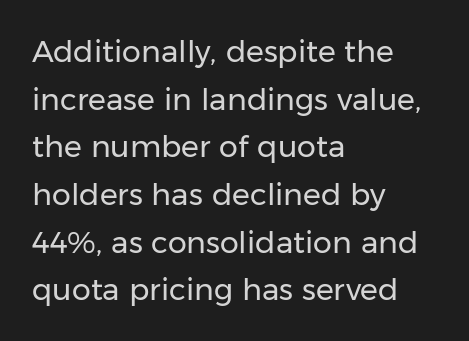
{"serif": "no", "italic": "no", "bold": "no", "weight": "regular", "width": "normal", "stroke_contrast": "low", "x_height": "medium", "monospaced": "no", "underline": "no", "align": "left", "line_spacing": "normal", "line_spacing_ratio": 1.59, "letter_spacing": "normal", "letter_spacing_em": 0.0, "glyph_px": 30}
